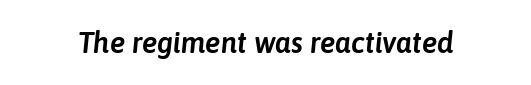
Note the varied advance widths — an 'i' is clearly narrower than an 'm'. What stands out about the letter spacing? Nothing — it is the standard amount. Each row of text sits above clean, open space. There's an unmistakable incline to the writing here.
